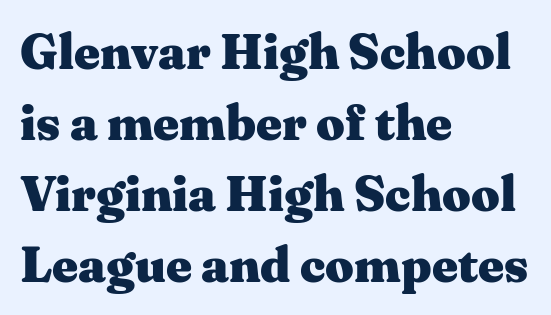
The image shows 50 px heavy, wide serif type, upright; set left-aligned, normal line spacing (1.42x), normal letter spacing, not underlined; medium stroke contrast and a medium x-height.
